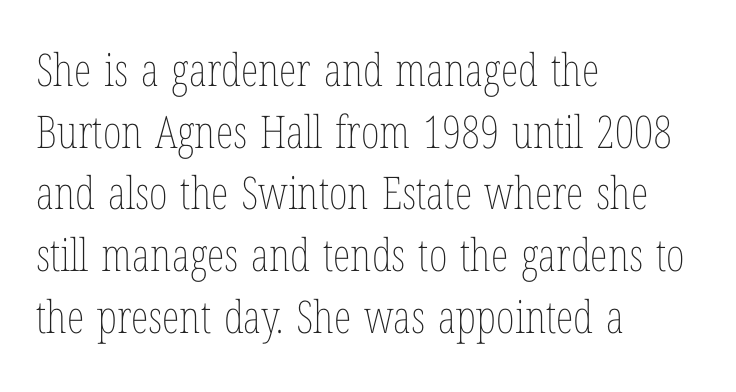
The image shows 45 px thin, condensed type, upright; set left-aligned, normal line spacing (1.37x), normal letter spacing, not underlined; low stroke contrast and a medium x-height.
